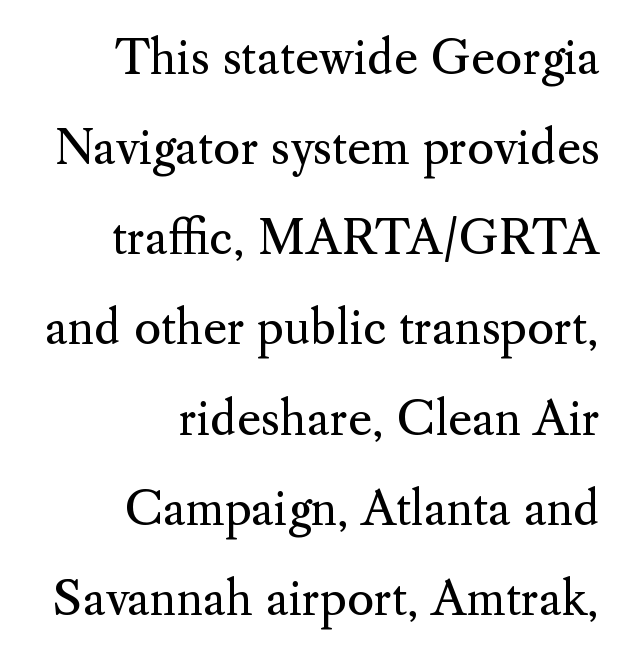
You could not count columns in this text — the font is proportionally spaced. When letters stand straight like this, we call the style roman or upright. Serif or sans? Serif — the stroke terminals have little feet. A bare baseline throughout the passage.
